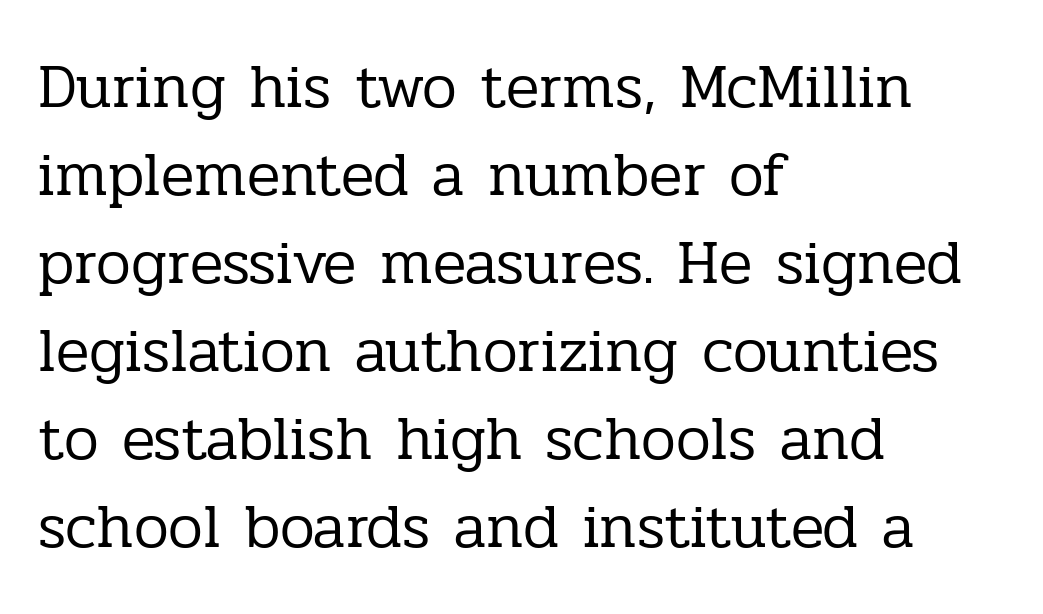
Is the block centered? No — it sits flush against the left margin. The letters stand straight up with perfectly vertical stems. Quick note: interline space is typical. This sample has the flowing, uneven cadence of proportional lettering. Heaviness? Minimal to ordinary, like unemphasized prose. This sample uses plain, unmodified letter spacing.
